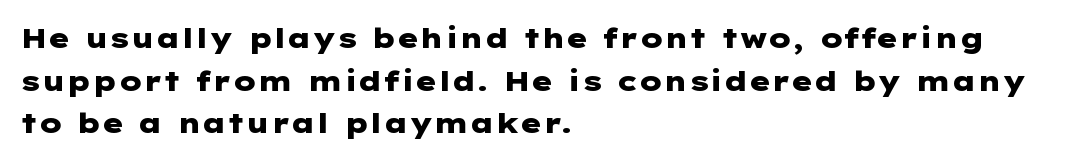
Q: Is the text bold? A: Yes.
Q: Is the text italic (slanted)? A: No, it is upright.
Q: Is the typeface a serif or a sans-serif typeface? A: Sans-serif.
Q: Is the text underlined? A: No.
Q: How is the paragraph aligned? A: Left-aligned.
Q: Is the spacing between letters normal or unusually wide? A: Normal.
Q: Is the spacing between lines tight, normal or loose? A: Normal.
Q: Width (condensed, normal, or wide)? A: Wide.
Q: Stroke contrast? A: Low.
Q: x-height? A: Medium.
